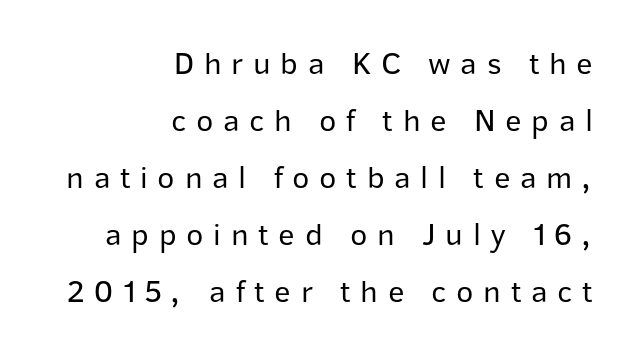
Type style note: lacks serifs. Style check: upright. Underline: absent. These lines have a slow, spaced-out rhythm from letter to letter. Every row of glyphs terminates at an identical x-position on the right. The cut favours lightness, reaching ordinary text weight at its darkest.
